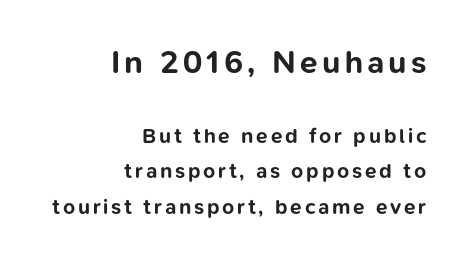
The image shows 32 px bold sans-serif type, upright; set right-aligned, normal line spacing (1.69x), not underlined; the first (top) block is 1.52x larger; low stroke contrast and a medium x-height.
